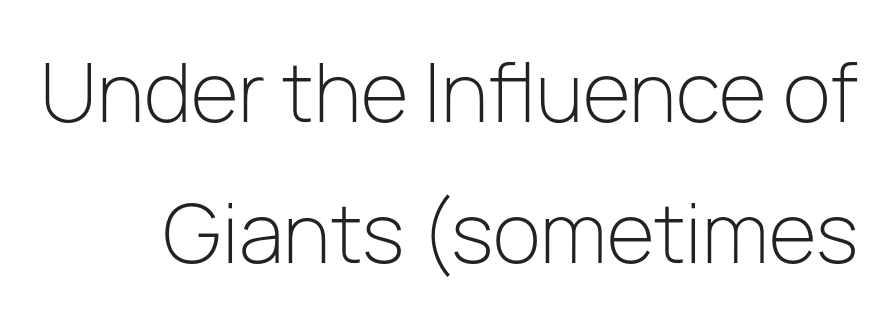
The image shows 79 px light sans-serif type, upright; set line spacing 1.79x, normal letter spacing, not underlined; low stroke contrast and a medium x-height.
